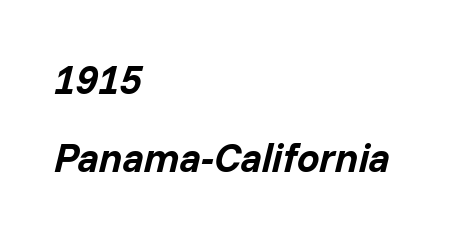
Heavy, bold letterforms. If you measured baseline to baseline, you'd find a long distance. Descender tails drop into unmarked territory. Character widths vary here, with narrow letters taking less room than wide ones. The specimen reads as italic at a glance.
